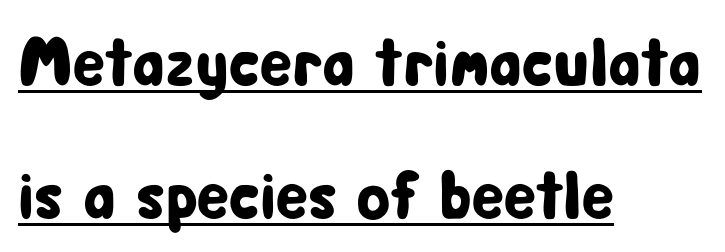
Q: Is the text italic (slanted)? A: No, it is upright.
Q: Is the typeface a serif or a sans-serif typeface? A: Sans-serif.
Q: Is the text underlined? A: Yes.
Q: How is the paragraph aligned? A: Left-aligned.
Q: Is the spacing between letters normal or unusually wide? A: Normal.
Q: Is the spacing between lines tight, normal or loose? A: Loose.
Q: Width (condensed, normal, or wide)? A: Condensed.
Q: Stroke contrast? A: Low.
Q: x-height? A: Medium.
Q: Monospaced? A: No.
